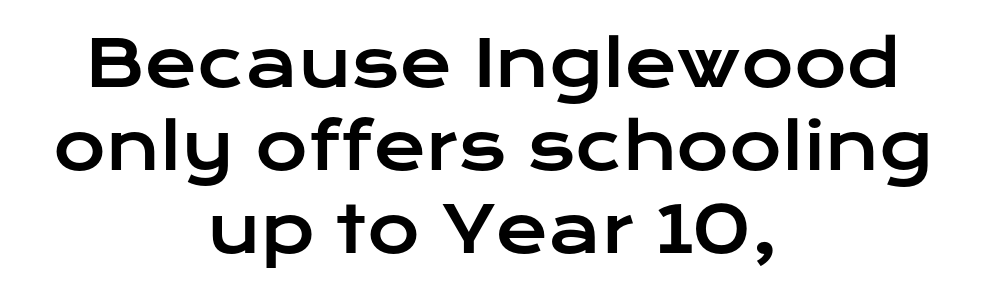
The image shows 64 px wide sans-serif type, upright; set centered, normal line spacing (1.3x), normal letter spacing, not underlined; low stroke contrast and a medium x-height.
